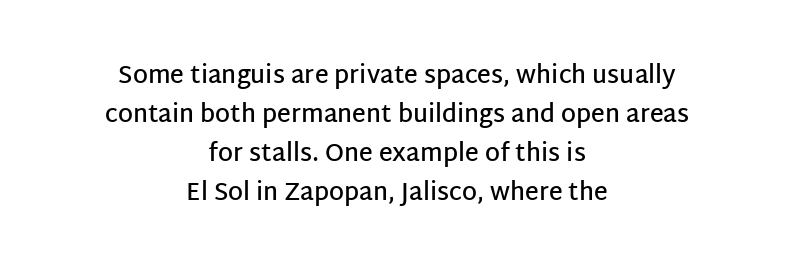
In terms of posture, this sample is upright. Underline: absent. Both edges are ragged and mirror each other, which tells us the setting is centered. Weight: semibold (demi). The designer left line spacing at the default.
